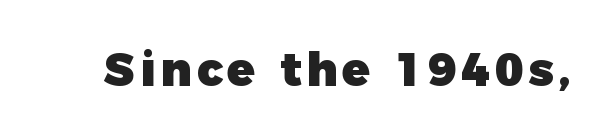
{"serif": "no", "italic": "no", "bold": "yes", "weight": "heavy", "width": "normal", "stroke_contrast": "low", "x_height": "medium", "monospaced": "no", "underline": "no", "glyph_px": 46}
